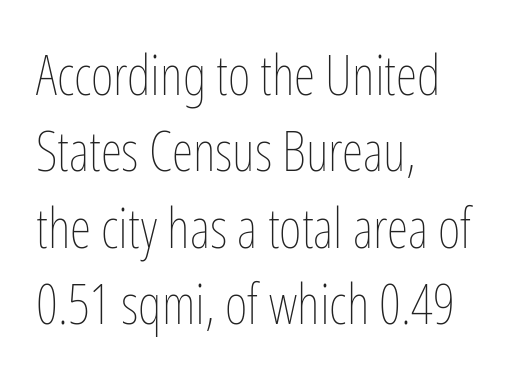
Has an underline been added? It has not. The specimen reads as upright at a glance. The designer left line spacing at the default. The lines in this sample share a left origin and differ only in where they stop. Stem width sits at or under what a default text font uses.
